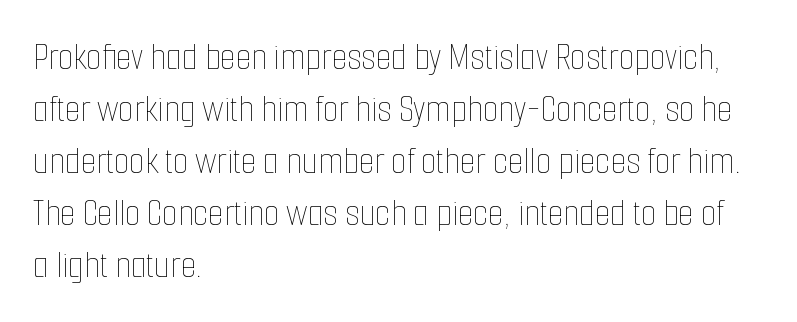
Q: Is the text bold? A: No.
Q: Is the text italic (slanted)? A: No, it is upright.
Q: Is the text underlined? A: No.
Q: How is the paragraph aligned? A: Left-aligned.
Q: Is the spacing between letters normal or unusually wide? A: Normal.
Q: Is the spacing between lines tight, normal or loose? A: Normal.
Q: Width (condensed, normal, or wide)? A: Condensed.
Q: Stroke contrast? A: Low.
Q: x-height? A: Medium.
Q: Monospaced? A: No.
